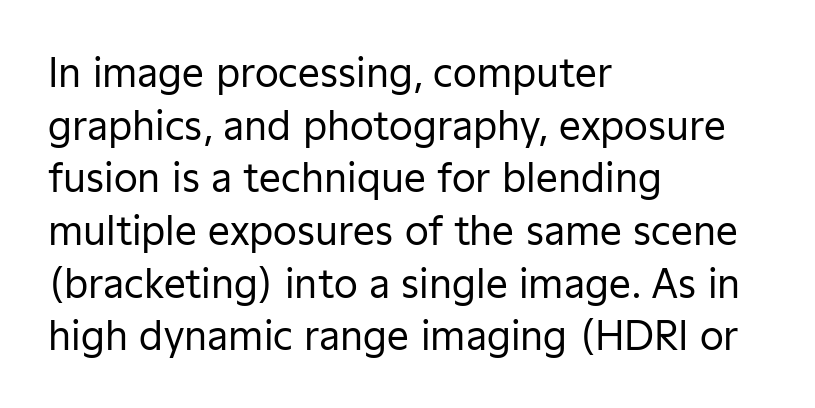
The image shows 39 px regular-weight sans-serif type, upright; set left-aligned, normal line spacing (1.35x), normal letter spacing, not underlined; low stroke contrast and a medium x-height.
